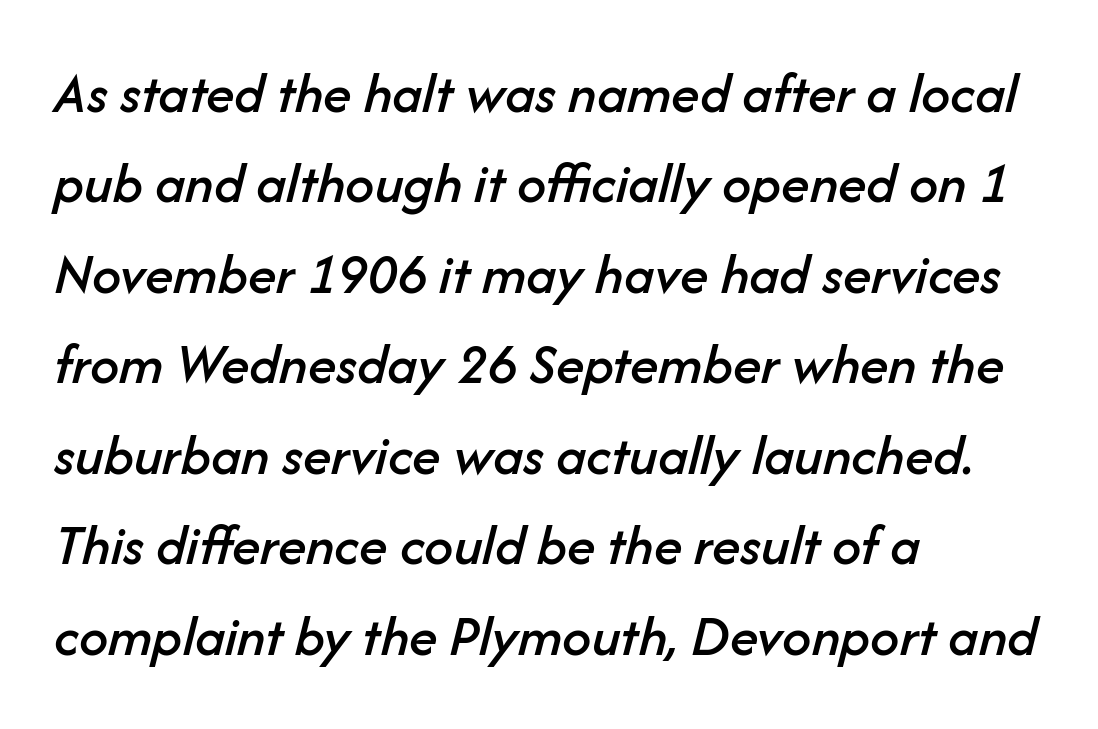
The line texture is even and compact thanks to regular tracking. A clean baseline with only descenders dipping below it. The letters are slanted; this is an italic face. Interline gaps are of average width in this sample.
